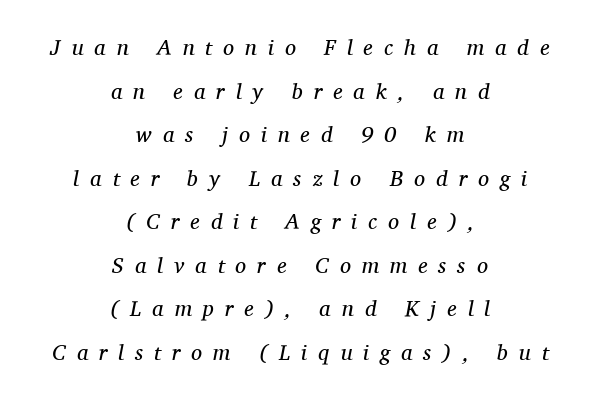
Q: Is the text bold? A: No.
Q: Is the text italic (slanted)? A: Yes, it leans right by about 11 degrees.
Q: Is the text underlined? A: No.
Q: How is the paragraph aligned? A: Centered.
Q: Is the spacing between letters normal or unusually wide? A: Unusually wide.
Q: Is the spacing between lines tight, normal or loose? A: Loose.
